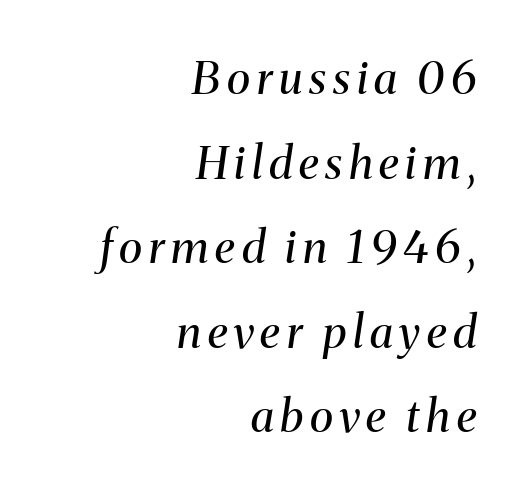
{"serif": "yes", "italic": "yes", "lean": "right", "slant_degrees": 8, "bold": "no", "weight": "regular", "width": "normal", "stroke_contrast": "medium", "x_height": "medium", "monospaced": "no", "underline": "no", "align": "right", "line_spacing_ratio": 1.88, "glyph_px": 45}
